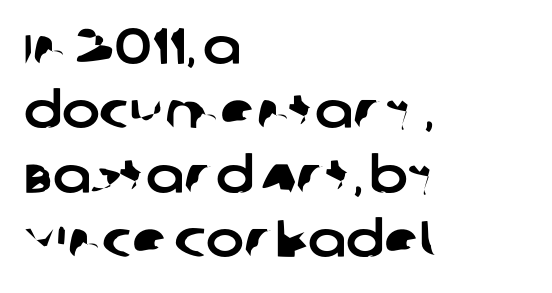
{"serif": "no", "width": "normal", "stroke_contrast": "low", "x_height": "large", "monospaced": "no", "underline": "no", "align": "left", "line_spacing": "normal", "line_spacing_ratio": 1.26, "letter_spacing": "normal", "letter_spacing_em": 0.0, "glyph_px": 51}
